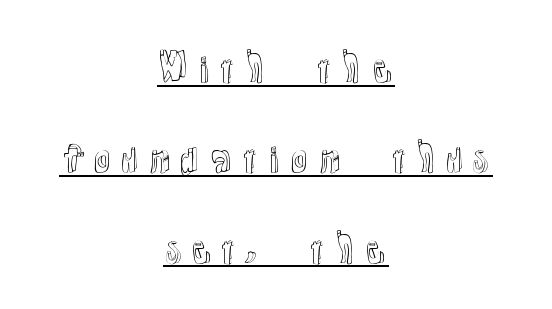
The image shows 37 px text type, upright; set centered, loose line spacing (2.44x), underlined; a medium x-height.
